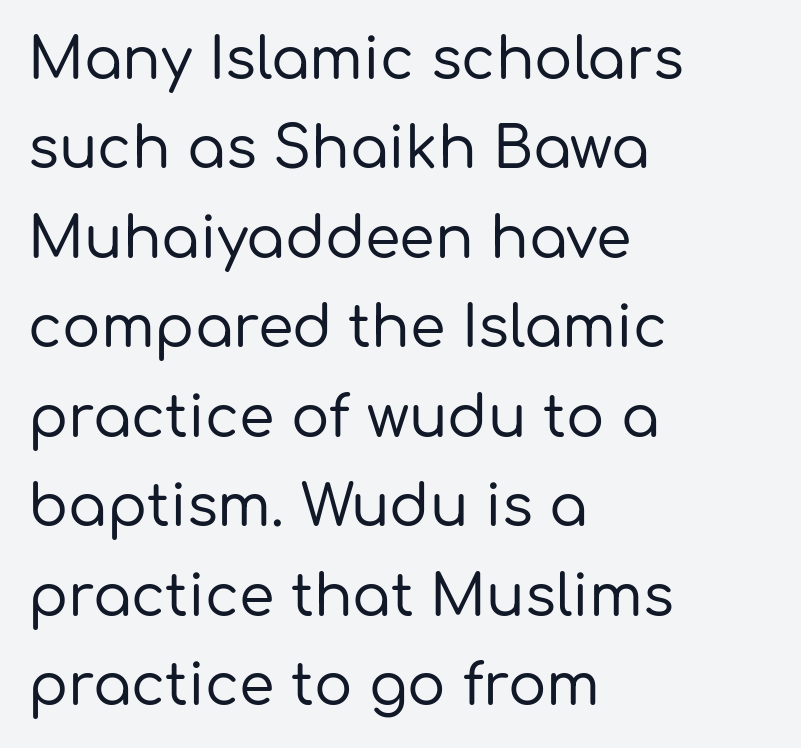
The image shows 57 px sans-serif type, upright; set left-aligned, normal line spacing (1.57x), normal letter spacing, not underlined; low stroke contrast and a medium x-height.
